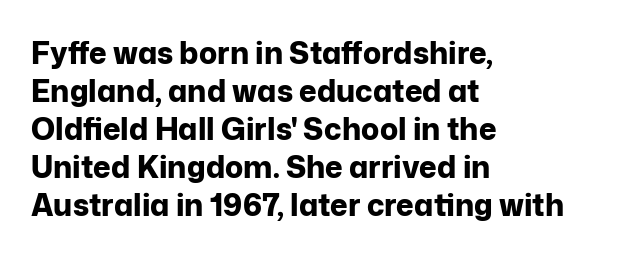
Does the leading feel generous? No, just average. Horizontal alignment here is leftward, the default for most running prose. The passage shown is emphatically bold. Default kerning and tracking; the words read as compact shapes. Style check: upright.
